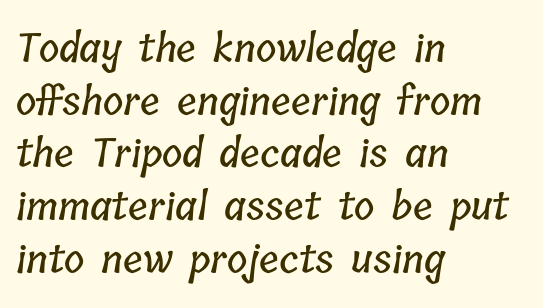
The image shows 39 px condensed type; set left-aligned, normal line spacing (1.35x), normal letter spacing, not underlined; low stroke contrast and a medium x-height.
